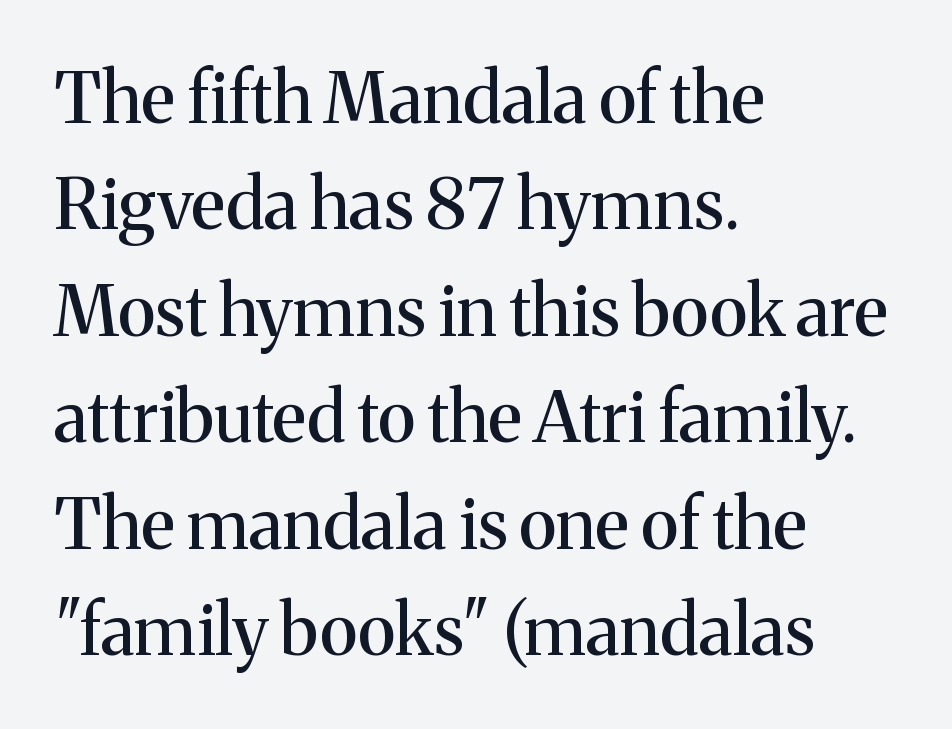
The passage shown is typed in a proportional face where columns would drift. This rendering uses left alignment, leaving the right contour irregular. Old-style or modern, the face here clearly has serifs. The horizontal fit of the characters is conventional and even.
